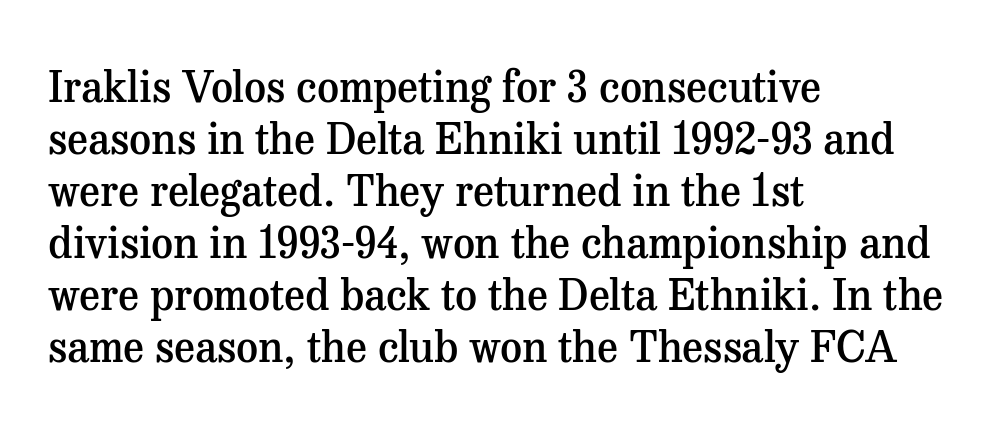
{"serif": "yes", "italic": "no", "bold": "semi", "weight": "semibold", "width": "normal", "stroke_contrast": "medium", "x_height": "medium", "monospaced": "no", "underline": "no", "align": "left", "line_spacing_ratio": 1.21, "letter_spacing": "normal", "letter_spacing_em": 0.0, "glyph_px": 43}
